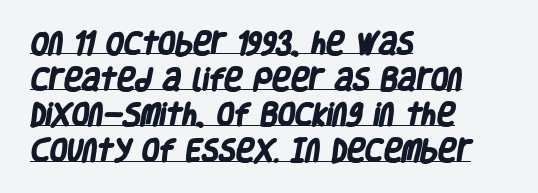
Q: Is the text bold? A: Yes.
Q: Is the text underlined? A: Yes.
Q: How is the paragraph aligned? A: Left-aligned.
Q: Is the spacing between letters normal or unusually wide? A: Normal.
Q: Is the spacing between lines tight, normal or loose? A: Normal.
